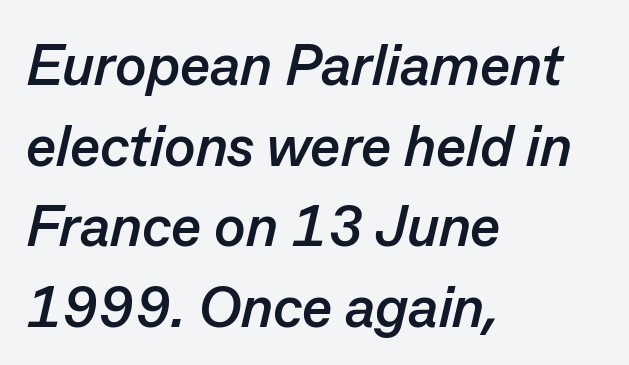
Glyph-to-glyph distance matches everyday printed text. Set as a true bold cut, around the 700 mark. Would a proofreader flag this as italicized? Yes. Just letters on the line, the space beneath them empty. Line starts are locked; line ends wander.
